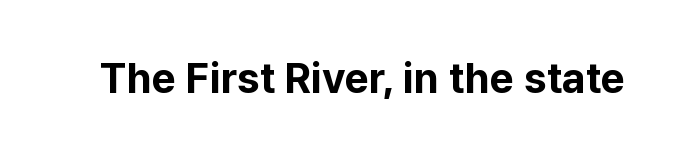
Clear beneath every line of the passage. What kind of face is this? One without serifs — a sans. Is the type bold? Yes — the strokes are clearly thick and heavy. Think of a printed novel: that variable character pitch is what you see here. The specimen reads as upright at a glance.
